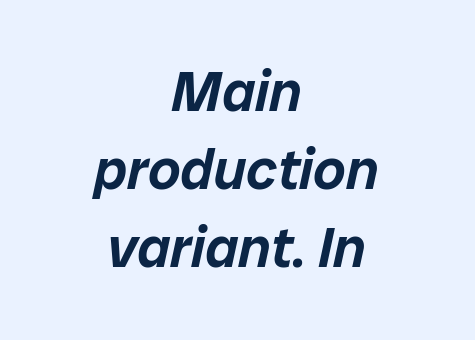
{"italic": "yes", "lean": "right", "slant_degrees": 12, "width": "normal", "stroke_contrast": "low", "x_height": "medium", "monospaced": "no", "underline": "no", "align": "center", "line_spacing": "normal", "line_spacing_ratio": 1.37, "letter_spacing": "normal", "letter_spacing_em": 0.0, "glyph_px": 57}
